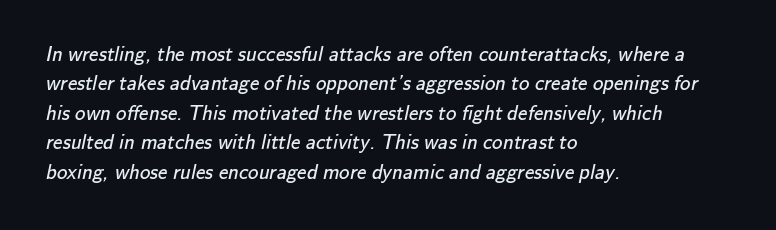
In terms of letterspacing, this is plain default setting. Just letters on the line, the space beneath them empty. Layout note: lines flush left. Stroke mass is kept to a normal reading level or below. The vertical gap from one line to the next is medium.
